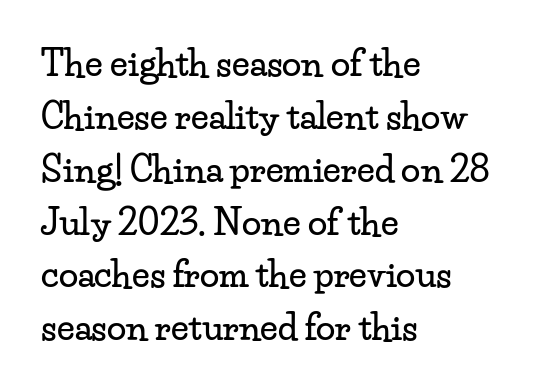
{"serif": "yes", "italic": "no", "width": "wide", "stroke_contrast": "low", "x_height": "small", "monospaced": "no", "underline": "no", "align": "left", "line_spacing": "normal", "line_spacing_ratio": 1.51, "letter_spacing": "normal", "letter_spacing_em": 0.0, "glyph_px": 35}
